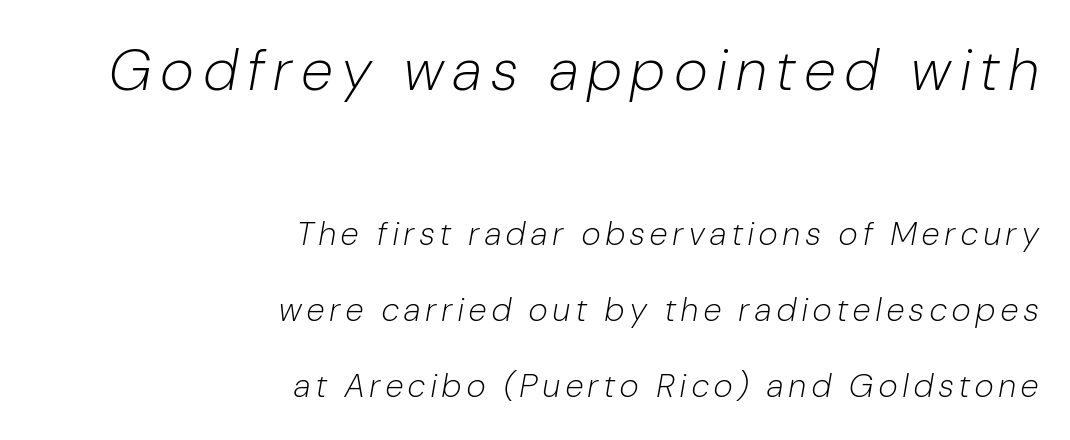
{"italic": "yes", "lean": "right", "slant_degrees": 10, "bold": "no", "weight": "light", "width": "condensed", "stroke_contrast": "low", "x_height": "medium", "monospaced": "no", "underline": "no", "align": "right", "line_spacing": "loose", "line_spacing_ratio": 2.3, "larger_block": "first", "size_ratio": 1.76, "glyph_px": 58}
